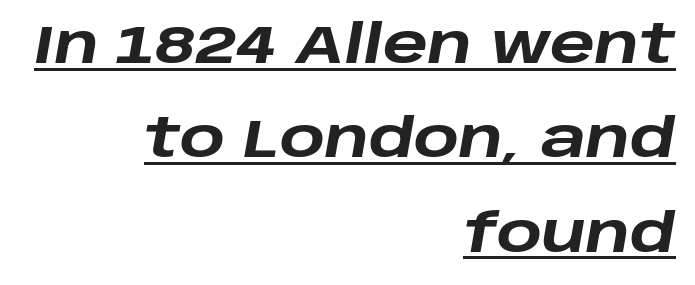
Q: Is the text bold? A: Yes.
Q: Is the text italic (slanted)? A: Yes, it leans right by about 10 degrees.
Q: Is the text underlined? A: Yes.
Q: How is the paragraph aligned? A: Right-aligned.
Q: Is the spacing between letters normal or unusually wide? A: Normal.
Q: Width (condensed, normal, or wide)? A: Wide.
Q: Stroke contrast? A: Low.
Q: x-height? A: Large.
Q: Monospaced? A: No.
